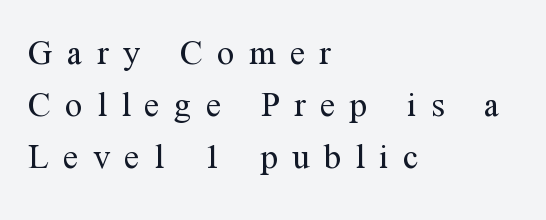
Bare-footed words on every line. The letters advance in unequal steps, a hallmark of proportional type. Inter-character spacing is expanded well beyond the font's built-in metrics. This sample is left-justified, so line endings fall wherever the words run out. The letterforms sit at book weight or below. What kind of face is this? One with serifs.
